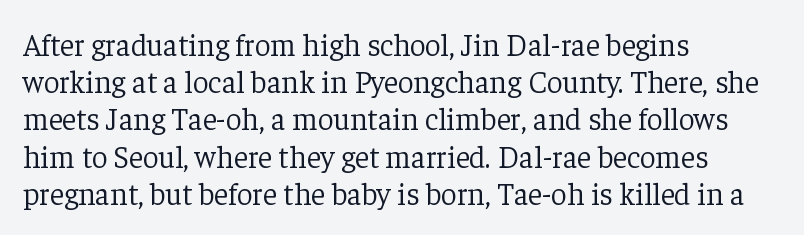
Q: Is the text bold? A: No.
Q: Is the text italic (slanted)? A: No, it is upright.
Q: Is the typeface a serif or a sans-serif typeface? A: Serif.
Q: Is the text underlined? A: No.
Q: How is the paragraph aligned? A: Left-aligned.
Q: Is the spacing between letters normal or unusually wide? A: Normal.
Q: Width (condensed, normal, or wide)? A: Normal.
Q: Stroke contrast? A: Low.
Q: x-height? A: Medium.
Q: Monospaced? A: No.
